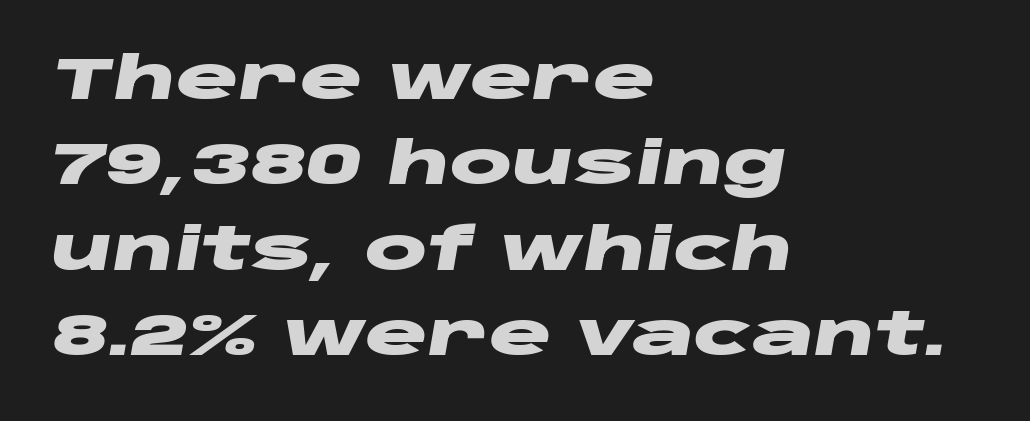
Q: Is the text bold? A: Yes.
Q: Is the text italic (slanted)? A: Yes, it leans right by about 10 degrees.
Q: Is the text underlined? A: No.
Q: How is the paragraph aligned? A: Left-aligned.
Q: Is the spacing between letters normal or unusually wide? A: Normal.
Q: Is the spacing between lines tight, normal or loose? A: Normal.
Q: Width (condensed, normal, or wide)? A: Wide.
Q: Stroke contrast? A: Low.
Q: x-height? A: Large.
Q: Monospaced? A: No.
